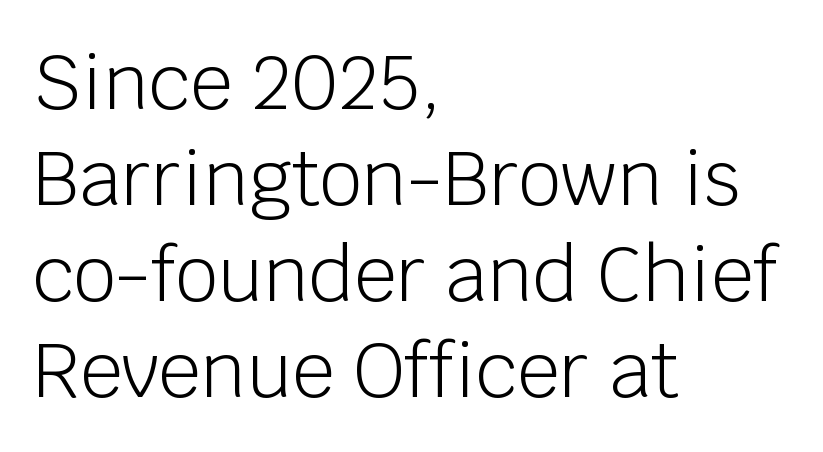
The rows are spaced the way most documents space them. You could not count columns in this text — the font is proportionally spaced. The characters display no serif detailing; their extremities are plain. The font sits on the lighter half of the weight spectrum, regular included. The typesetter chose a ragged-right arrangement here.
